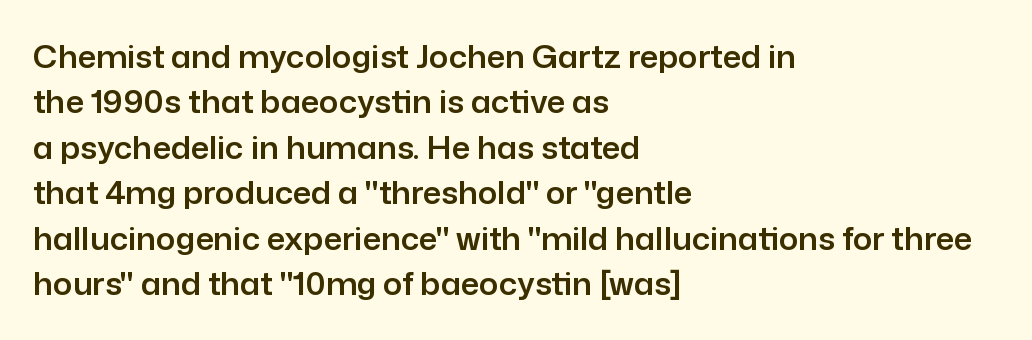
{"serif": "no", "italic": "no", "width": "normal", "stroke_contrast": "low", "x_height": "medium", "monospaced": "no", "underline": "no", "align": "left", "line_spacing": "normal", "line_spacing_ratio": 1.42, "letter_spacing": "normal", "letter_spacing_em": 0.0, "glyph_px": 32}
